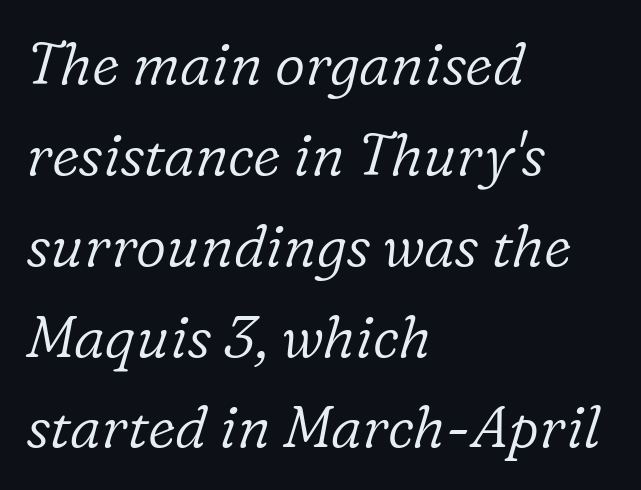
{"serif": "yes", "italic": "yes", "lean": "right", "slant_degrees": 16, "bold": "no", "weight": "light", "width": "normal", "stroke_contrast": "low", "x_height": "medium", "monospaced": "no", "underline": "no", "align": "left", "line_spacing": "normal", "line_spacing_ratio": 1.54, "letter_spacing": "normal", "letter_spacing_em": 0.0, "glyph_px": 59}
